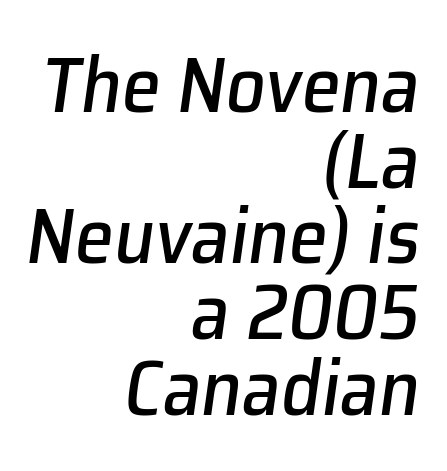
Q: Is the text italic (slanted)? A: Yes, it leans right by about 8 degrees.
Q: Is the text underlined? A: No.
Q: How is the paragraph aligned? A: Right-aligned.
Q: Is the spacing between letters normal or unusually wide? A: Normal.
Q: Is the spacing between lines tight, normal or loose? A: Tight.
Q: Width (condensed, normal, or wide)? A: Normal.
Q: Stroke contrast? A: Low.
Q: x-height? A: Medium.
Q: Monospaced? A: No.
